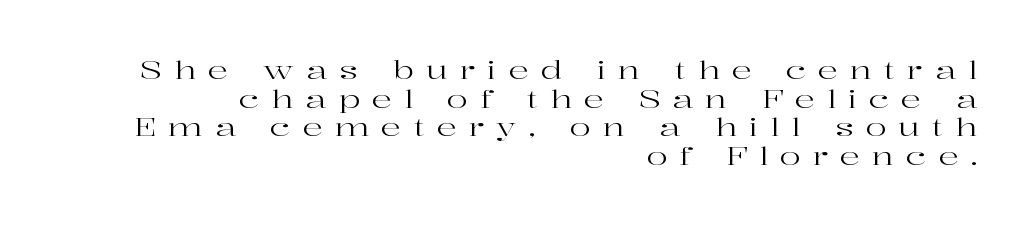
{"italic": "no", "bold": "no", "underline": "no", "align": "right", "line_spacing": "tight", "line_spacing_ratio": 1.15, "letter_spacing": "wide", "letter_spacing_em": 0.48, "glyph_px": 25}
